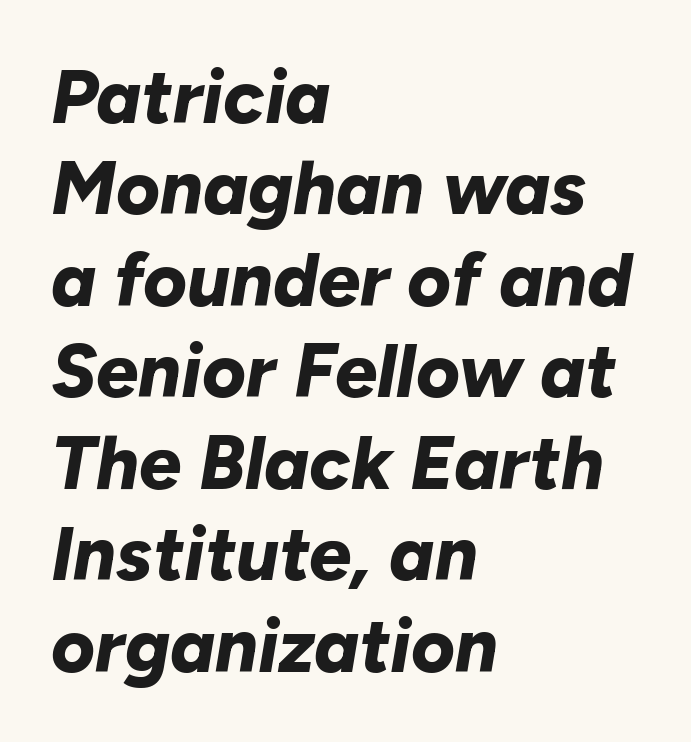
{"italic": "yes", "lean": "right", "slant_degrees": 10, "bold": "yes", "weight": "bold", "width": "normal", "stroke_contrast": "low", "x_height": "medium", "monospaced": "no", "underline": "no", "align": "left", "line_spacing_ratio": 1.22, "letter_spacing": "normal", "letter_spacing_em": 0.0, "glyph_px": 75}
